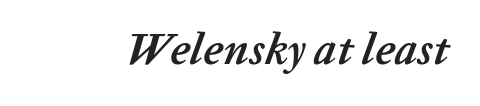
{"italic": "yes", "lean": "right", "slant_degrees": 20, "bold": "yes", "weight": "semibold", "width": "normal", "stroke_contrast": "low", "x_height": "medium", "monospaced": "no", "underline": "no", "letter_spacing": "normal", "letter_spacing_em": 0.0, "glyph_px": 45}
